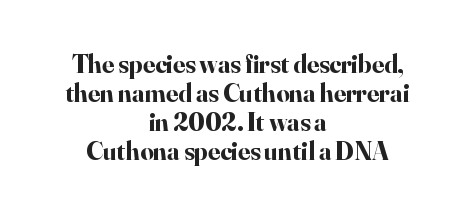
The image shows 26 px bold type, upright; set centered, tight line spacing (1.12x), normal letter spacing, not underlined.
